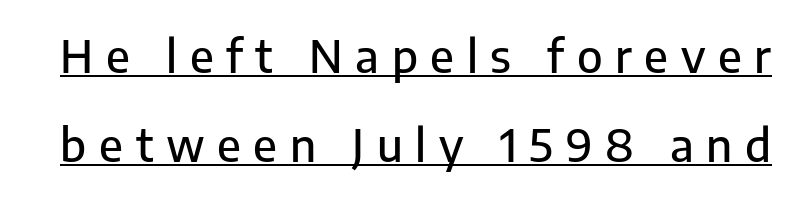
Does extra space separate the letters? Yes, quite a lot of it. The designer went with a sans here, leaving each stem footless. Each line of the rendering has a horizontal stroke beneath the glyphs. Loosely led — the rows are spread out.
